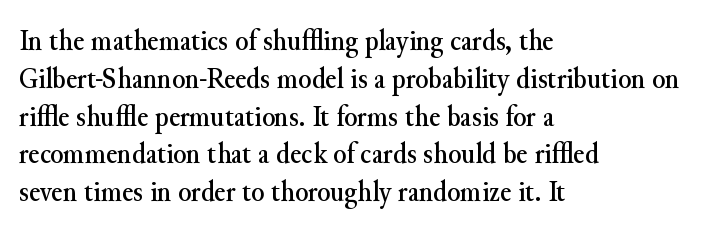
{"serif": "yes", "italic": "no", "width": "normal", "stroke_contrast": "medium", "x_height": "small", "monospaced": "no", "underline": "no", "align": "left", "line_spacing": "normal", "line_spacing_ratio": 1.26, "letter_spacing": "normal", "letter_spacing_em": 0.0, "glyph_px": 30}
